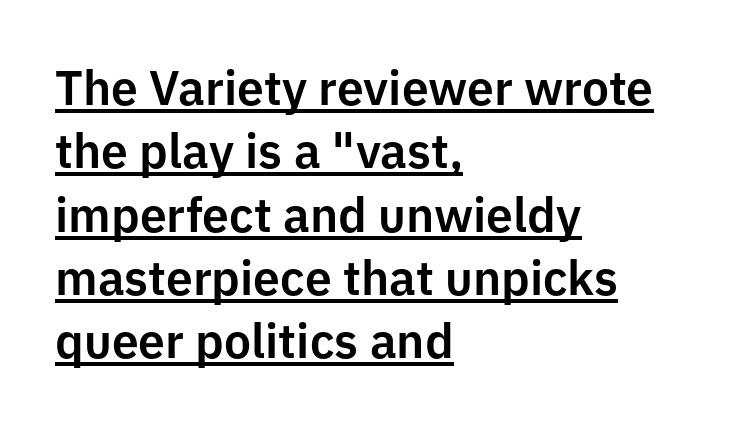
Short and long lines alike share a common starting point at left. The typography opts for an upright posture over an oblique one. Interline gaps are of average width in this sample. Here the designer chose a conventional face with non-uniform glyph widths. What decoration does the sample have? An underline. No feet cap the strokes, marking this as sans-serif type.
